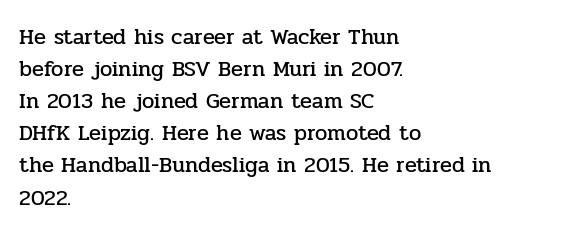
Q: Is the text italic (slanted)? A: No, it is upright.
Q: Is the text underlined? A: No.
Q: How is the paragraph aligned? A: Left-aligned.
Q: Is the spacing between letters normal or unusually wide? A: Normal.
Q: Is the spacing between lines tight, normal or loose? A: Normal.
